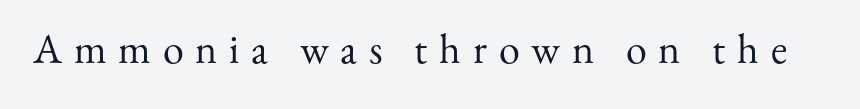
Q: Is the text bold? A: No.
Q: Is the text italic (slanted)? A: No, it is upright.
Q: Is the typeface a serif or a sans-serif typeface? A: Serif.
Q: Is the text underlined? A: No.
Q: Is the spacing between letters normal or unusually wide? A: Unusually wide.
Q: Width (condensed, normal, or wide)? A: Normal.
Q: Stroke contrast? A: Medium.
Q: x-height? A: Small.
Q: Monospaced? A: No.
